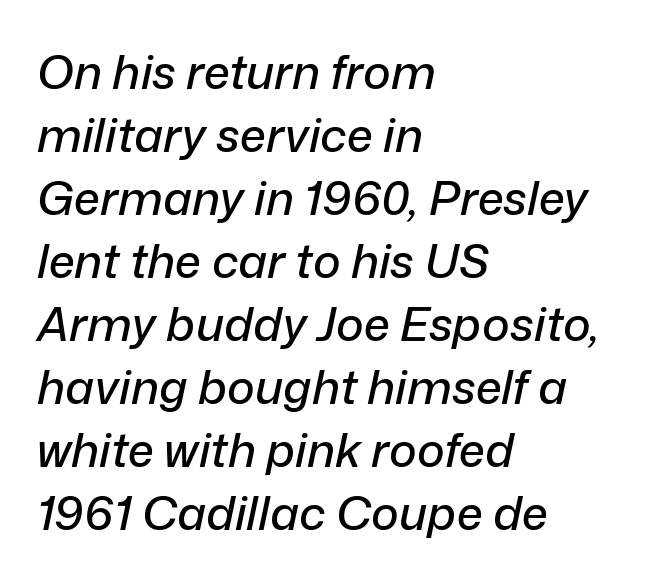
The face used here is rendered with its standard letterfit. Each line starts at the same left margin while the right side varies. Think of a printed novel: that variable character pitch is what you see here. Descender tails drop into unmarked territory. Observe the lean: these are italic letterforms.
